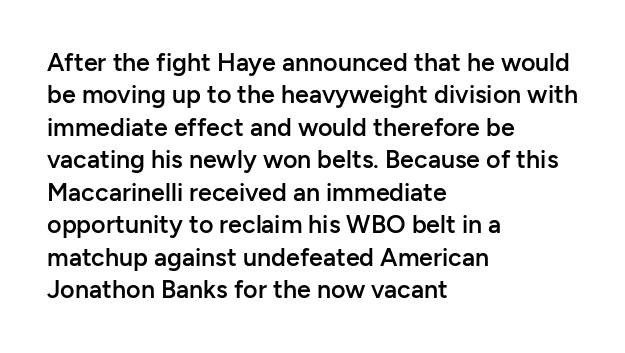
The type is set solid horizontally, with unmodified tracking. Check the space under the baseline: it is left empty. In terms of weight, the rendering is demibold, just under bold. This is the regular roman posture of the typeface.
